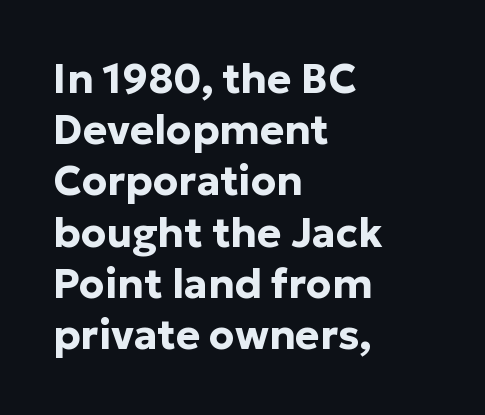
Each letter's strokes conclude bluntly, with no projecting serifs. Do the letters lean? They stand straight. Weight check: bold — yes, fully. Line starts are locked; line ends wander. The type is set solid horizontally, with unmodified tracking.
